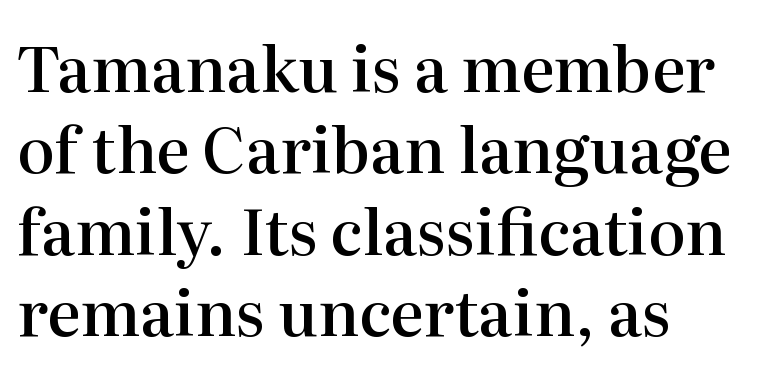
Q: Is the text bold? A: Semi-bold.
Q: Is the text italic (slanted)? A: No, it is upright.
Q: Is the typeface a serif or a sans-serif typeface? A: Serif.
Q: Is the text underlined? A: No.
Q: How is the paragraph aligned? A: Left-aligned.
Q: Is the spacing between letters normal or unusually wide? A: Normal.
Q: Is the spacing between lines tight, normal or loose? A: Normal.
Q: Width (condensed, normal, or wide)? A: Normal.
Q: Stroke contrast? A: High.
Q: x-height? A: Medium.
Q: Monospaced? A: No.
